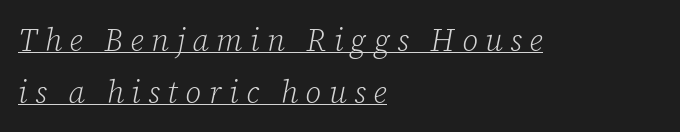
The image shows 31 px light serif type, italic (leaning right); set left-aligned, normal line spacing (1.67x), unusually wide letter spacing (+0.24 em), underlined; low stroke contrast and a medium x-height.
